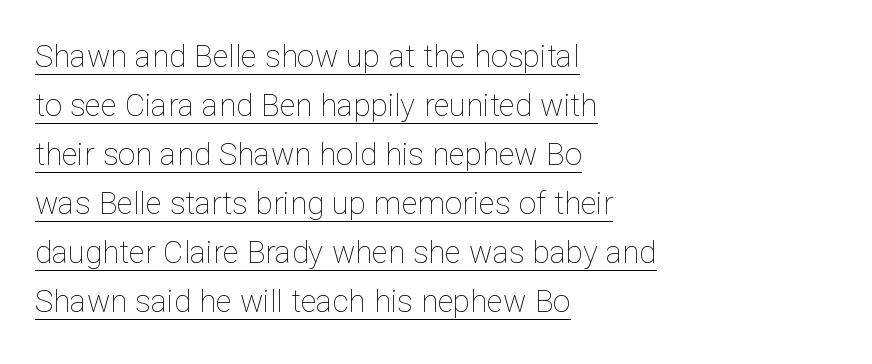
Glyph-to-glyph distance matches everyday printed text. Summary of weight: not heavy and not bold. A normal amount of white space separates one row of letters from the next. The lettering is marked with a stroke running underneath it.
